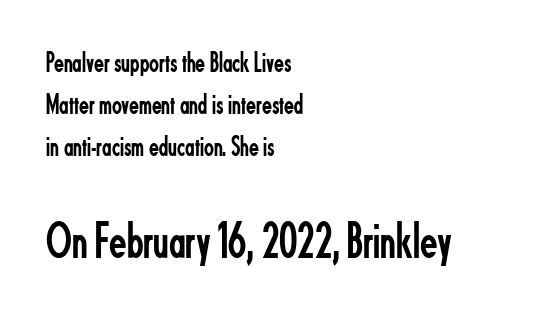
Vertically, the passage feels balanced, rows spaced as you'd expect. Bigger letters appear in the bottom chunk; the top chunk is reduced. The letters advance in unequal steps, a hallmark of proportional type. Quick note: underline off. Nothing sits at the stroke ends, so this counts as sans-serif. Tracking value appears to be zero — textbook default spacing.
